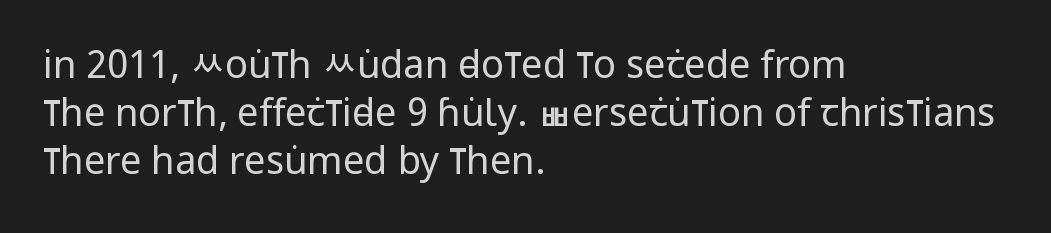
Tall strokes in this sample are plumb rather than angled. If you measured baseline to baseline, you'd find a middling distance. Look at the bottom of the vertical strokes: they stop flat, with no serifs. No letter is thick-stroked: the sample isn't bold.
